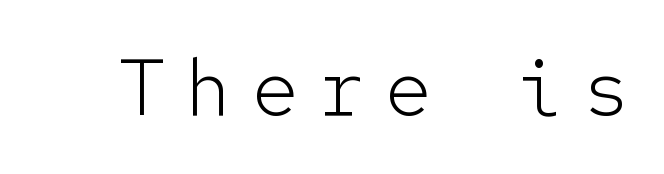
The image shows 79 px light sans-serif type, upright, monospaced; set unusually wide letter spacing (+0.24 em), not underlined; low stroke contrast and a medium x-height.
